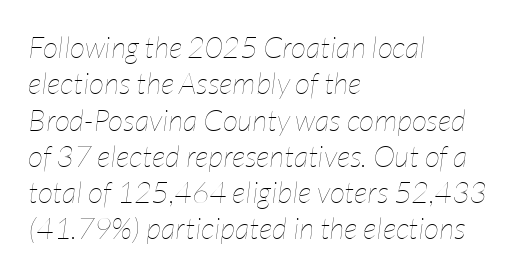
{"italic": "yes", "lean": "right", "slant_degrees": 7, "bold": "no", "weight": "thin", "width": "condensed", "stroke_contrast": "low", "x_height": "medium", "monospaced": "no", "underline": "no", "align": "left", "line_spacing_ratio": 1.21, "letter_spacing": "normal", "letter_spacing_em": 0.0, "glyph_px": 30}
